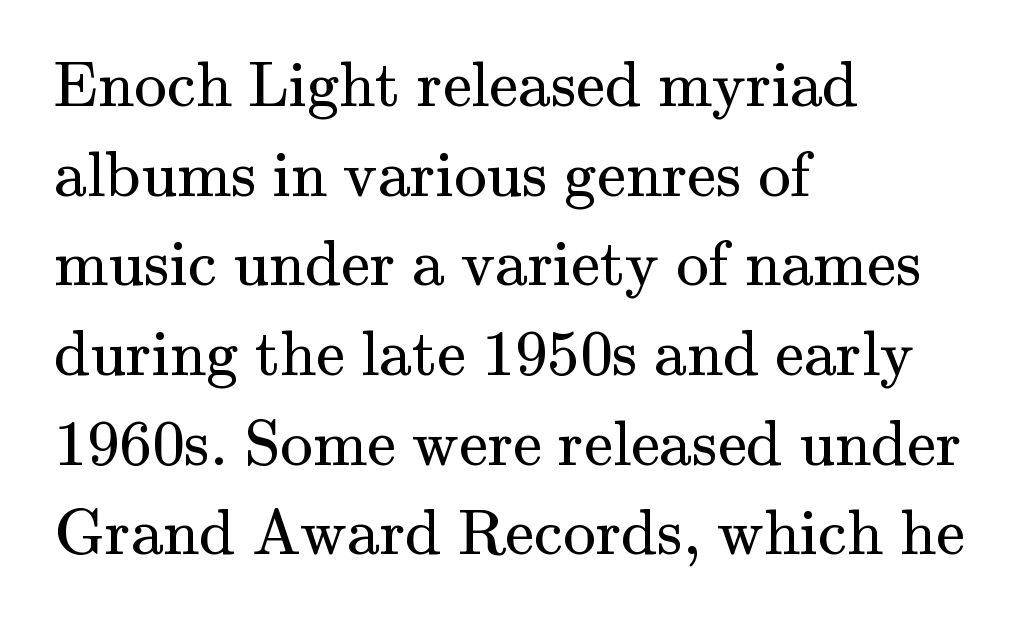
The image shows 65 px regular-weight serif type, upright; set left-aligned, normal line spacing (1.38x), normal letter spacing, not underlined; medium stroke contrast and a small x-height.
